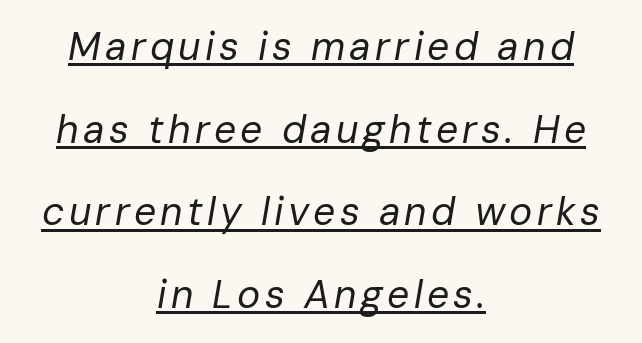
Q: Is the text bold? A: No.
Q: Is the text italic (slanted)? A: Yes, it leans right by about 10 degrees.
Q: Is the text underlined? A: Yes.
Q: How is the paragraph aligned? A: Centered.
Q: Is the spacing between lines tight, normal or loose? A: Loose.
Q: Width (condensed, normal, or wide)? A: Normal.
Q: Stroke contrast? A: Low.
Q: x-height? A: Medium.
Q: Monospaced? A: No.
